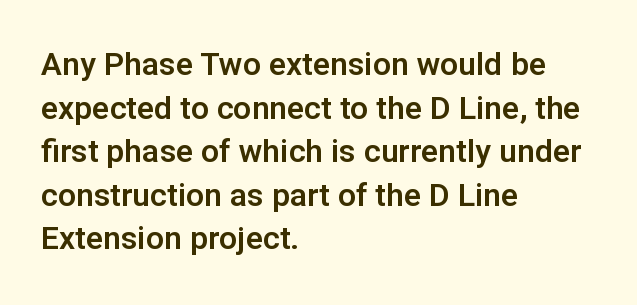
Q: Is the text italic (slanted)? A: No, it is upright.
Q: Is the typeface a serif or a sans-serif typeface? A: Sans-serif.
Q: Is the text underlined? A: No.
Q: How is the paragraph aligned? A: Left-aligned.
Q: Is the spacing between letters normal or unusually wide? A: Normal.
Q: Is the spacing between lines tight, normal or loose? A: Normal.
Q: Width (condensed, normal, or wide)? A: Normal.
Q: Stroke contrast? A: Low.
Q: x-height? A: Medium.
Q: Monospaced? A: No.
